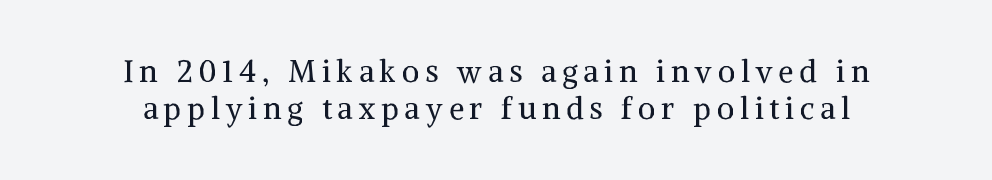
The font sits on the lighter half of the weight spectrum, regular included. Does extra space separate the letters? Yes, quite a lot of it. Each letter keeps its own natural width here, so spacing adapts to shape. The type sits square on the baseline with zero lean. The letters carry serifs — small finishing strokes at the ends of their stems.
